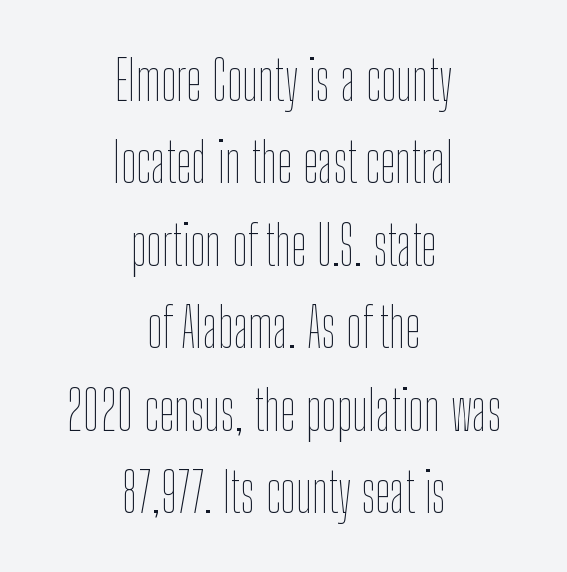
You could call the tracking neutral — neither tight nor loose. These lines are rendered in a variable-pitch font. The lines are quadded center. Style check: upright.
